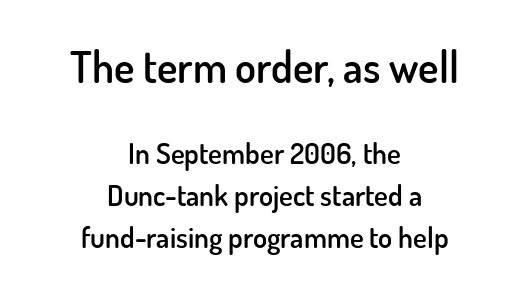
{"serif": "no", "italic": "no", "bold": "semi", "weight": "semibold", "width": "normal", "stroke_contrast": "low", "x_height": "small", "monospaced": "no", "underline": "no", "align": "center", "line_spacing": "normal", "line_spacing_ratio": 1.44, "letter_spacing": "normal", "letter_spacing_em": 0.0, "larger_block": "first", "size_ratio": 1.48, "glyph_px": 43}
